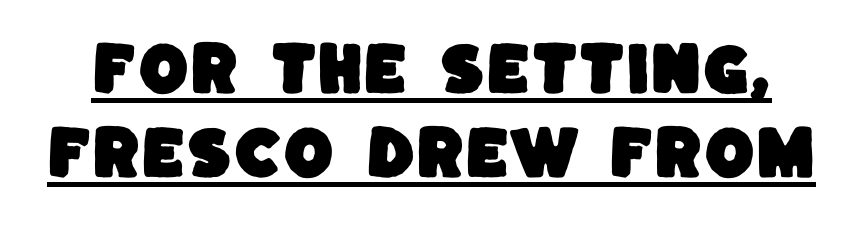
Q: Is the typeface a serif or a sans-serif typeface? A: Sans-serif.
Q: Is the text underlined? A: Yes.
Q: Is the spacing between letters normal or unusually wide? A: Normal.
Q: Is the spacing between lines tight, normal or loose? A: Normal.
Q: Width (condensed, normal, or wide)? A: Normal.
Q: Stroke contrast? A: Low.
Q: x-height? A: Large.
Q: Monospaced? A: No.
